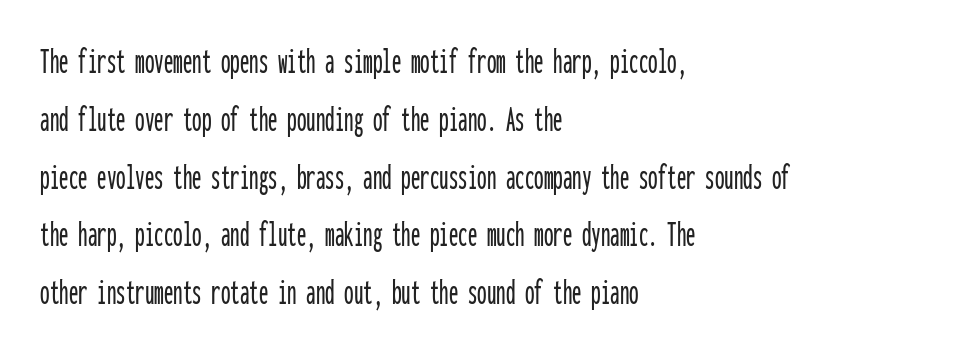
{"serif": "no", "italic": "no", "width": "condensed", "stroke_contrast": "low", "x_height": "medium", "monospaced": "yes", "underline": "no", "align": "left", "line_spacing": "normal", "line_spacing_ratio": 1.52, "letter_spacing": "normal", "letter_spacing_em": 0.0, "glyph_px": 38}
